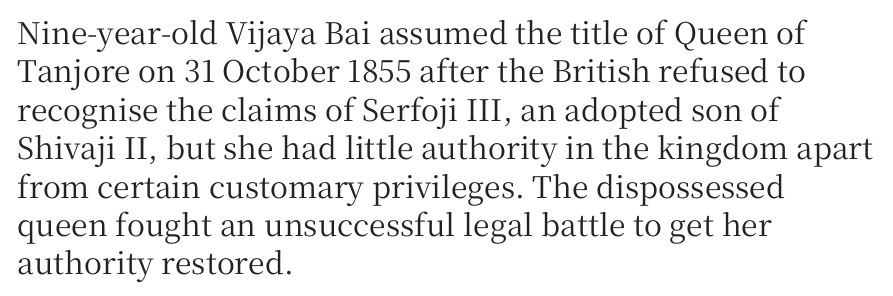
Caption: standard tracking, unaltered. The specimen omits any rule beneath the text block's lines. Short and long lines alike share a common starting point at left. The characters display serif detailing at their extremities.
